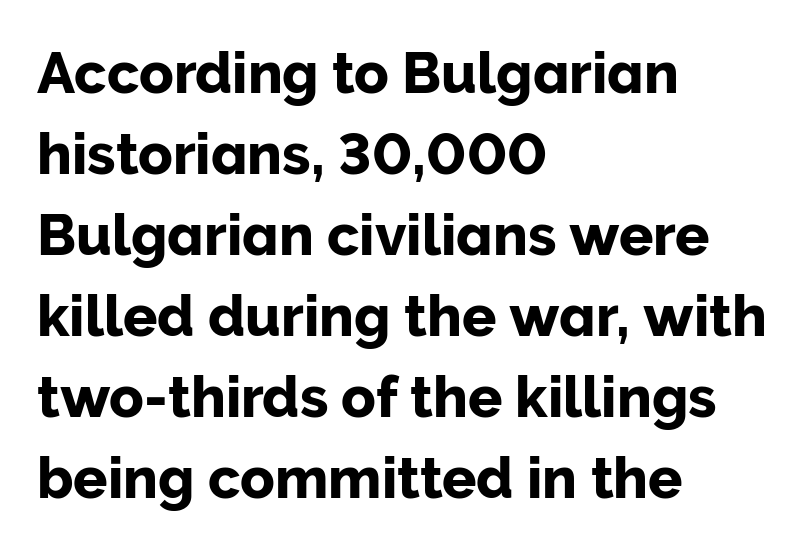
Do the characters align in a grid? No, the font is proportional. Glance below the letters and you will spot only blank space. Glyph-to-glyph distance matches everyday printed text. The line-height multiplier appears to be the usual default. Each line starts at the same left margin while the right side varies. When letters stand straight like this, we call the style roman or upright.
